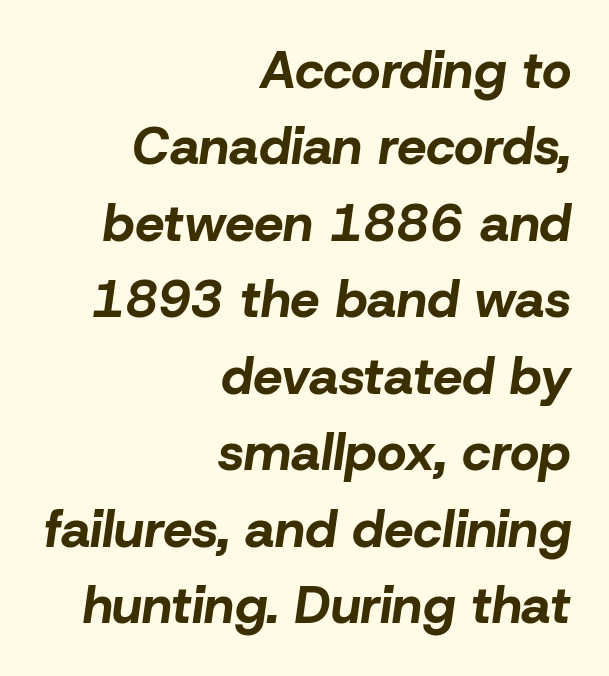
Q: Is the text bold? A: Yes.
Q: Is the text italic (slanted)? A: Yes, it leans right by about 8 degrees.
Q: Is the text underlined? A: No.
Q: How is the paragraph aligned? A: Right-aligned.
Q: Is the spacing between letters normal or unusually wide? A: Normal.
Q: Is the spacing between lines tight, normal or loose? A: Normal.
Q: Width (condensed, normal, or wide)? A: Normal.
Q: Stroke contrast? A: Low.
Q: x-height? A: Medium.
Q: Monospaced? A: No.
